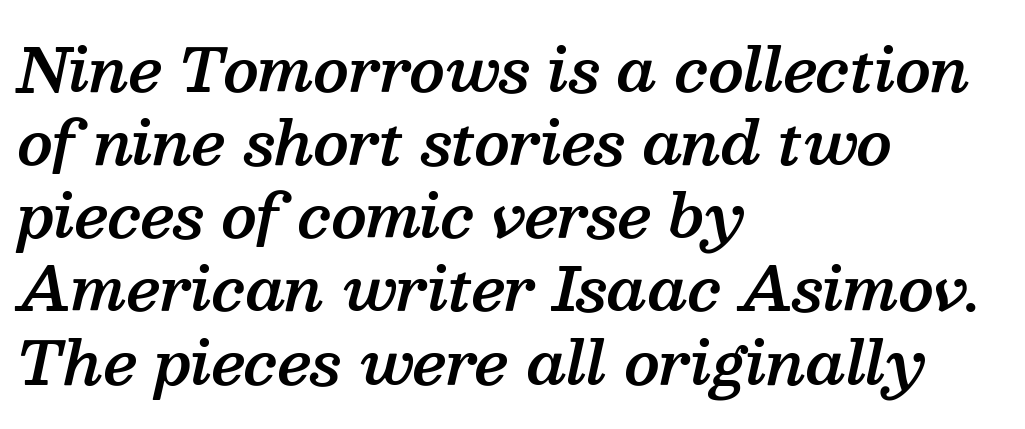
The image shows 59 px semibold serif type, italic (leaning right); set left-aligned, line spacing 1.24x, normal letter spacing, not underlined; medium stroke contrast and a medium x-height.
